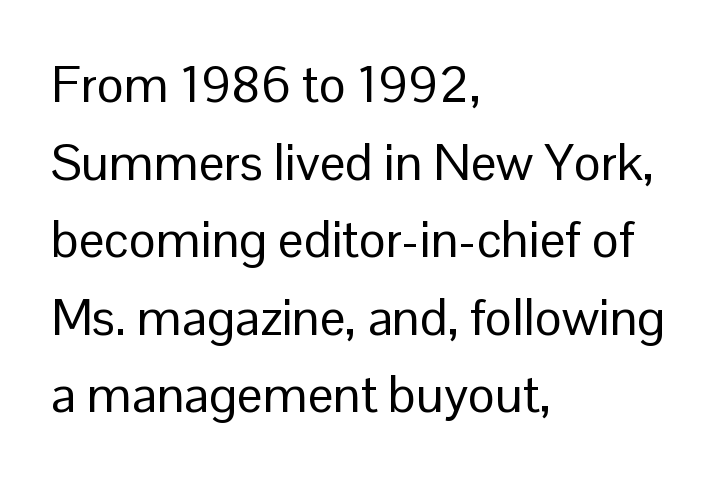
Q: Is the text bold? A: No.
Q: Is the text italic (slanted)? A: No, it is upright.
Q: Is the typeface a serif or a sans-serif typeface? A: Sans-serif.
Q: Is the text underlined? A: No.
Q: How is the paragraph aligned? A: Left-aligned.
Q: Is the spacing between letters normal or unusually wide? A: Normal.
Q: Is the spacing between lines tight, normal or loose? A: Normal.
Q: Width (condensed, normal, or wide)? A: Normal.
Q: Stroke contrast? A: Low.
Q: x-height? A: Medium.
Q: Monospaced? A: No.
